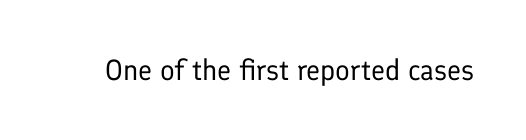
Does the lettering tilt? It doesn't — this is upright. Here the designer chose a conventional face with non-uniform glyph widths. Unmarked baselines from the first word to the last. Look at the tracking — it's just the regular setting, nothing added.
